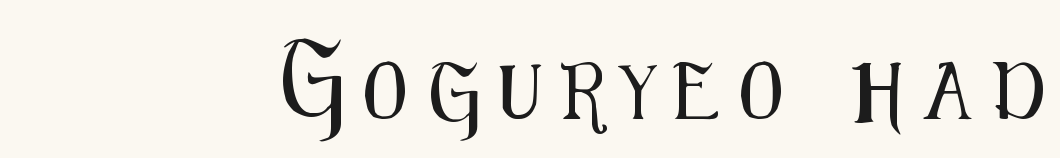
Q: Is the text italic (slanted)? A: No, it is upright.
Q: Is the text underlined? A: No.
Q: How is the paragraph aligned? A: Right-aligned.
Q: Is the spacing between letters normal or unusually wide? A: Unusually wide.
Q: Width (condensed, normal, or wide)? A: Condensed.
Q: Stroke contrast? A: Medium.
Q: x-height? A: Medium.
Q: Monospaced? A: No.
